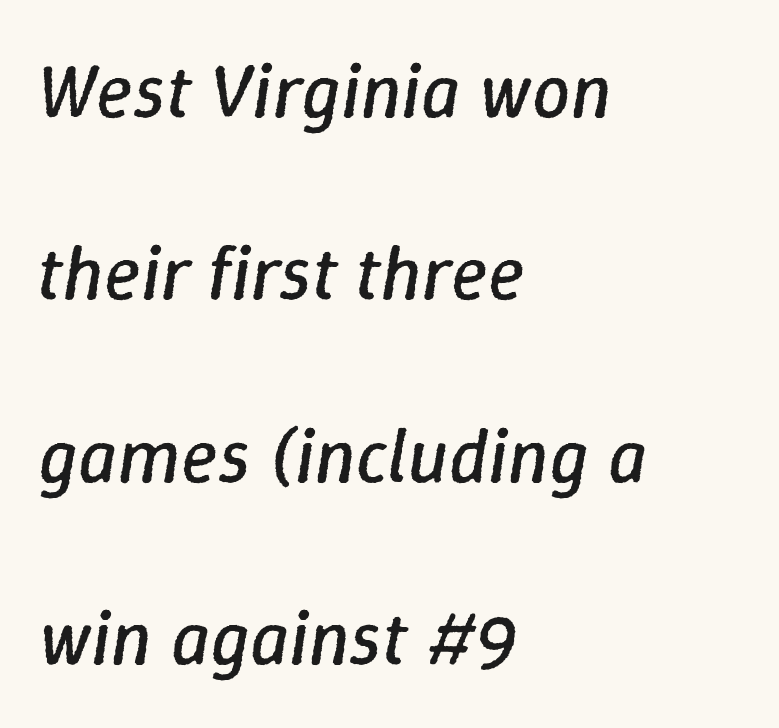
The image shows 76 px regular-weight type, italic (leaning right); set left-aligned, loose line spacing (2.4x), normal letter spacing, not underlined; low stroke contrast and a medium x-height.
